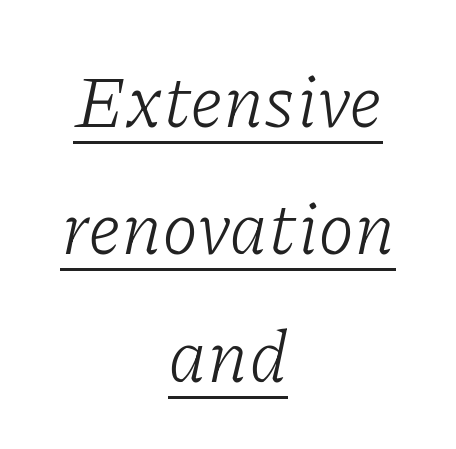
The image shows 74 px light serif type, italic (leaning right); set centered, line spacing 1.72x, normal letter spacing, underlined; low stroke contrast and a medium x-height.
